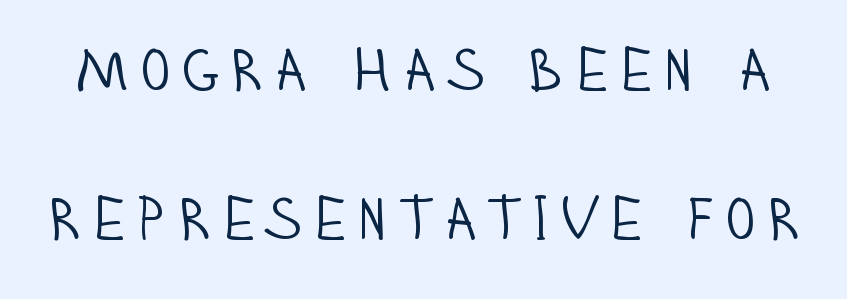
Characters remain perfectly vertical along every line. The strokes are not fattened; the text isn't bold. Descenders hang freely into open space. Successive baselines arrive slowly, with a big drop between each.
